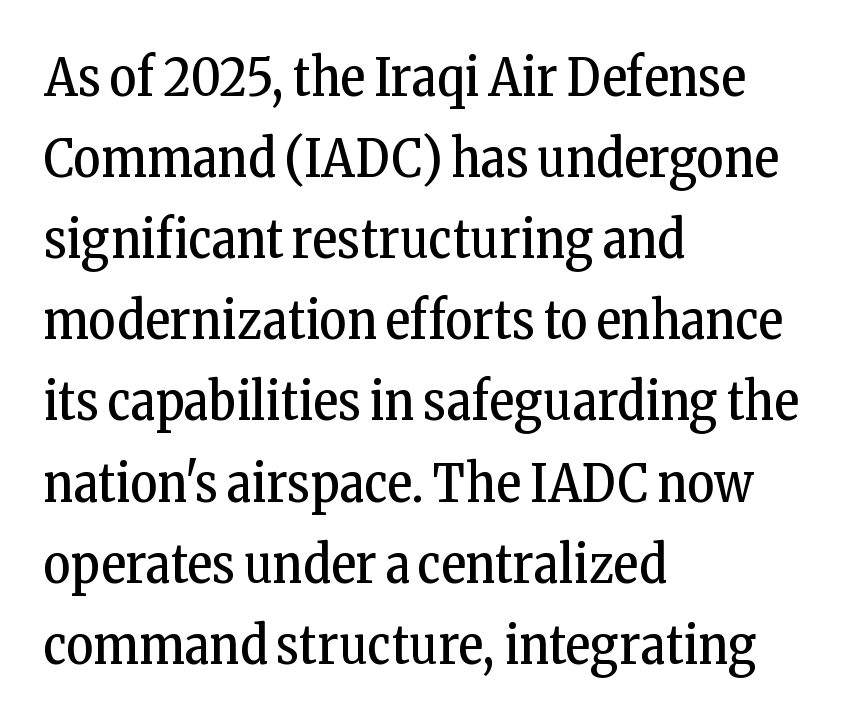
The image shows 52 px regular-weight, condensed serif type, upright; set left-aligned, normal line spacing (1.56x), normal letter spacing, not underlined; low stroke contrast and a medium x-height.
